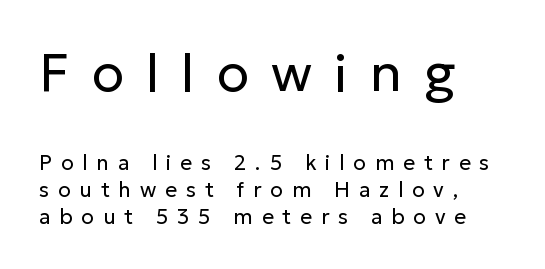
Q: Is the text bold? A: No.
Q: Is the text italic (slanted)? A: No, it is upright.
Q: Is the typeface a serif or a sans-serif typeface? A: Sans-serif.
Q: Is the text underlined? A: No.
Q: How is the paragraph aligned? A: Left-aligned.
Q: Is the spacing between letters normal or unusually wide? A: Unusually wide.
Q: Is the spacing between lines tight, normal or loose? A: Normal.
Q: Which block of text is set in a larger size, the first (top) or the second (bottom)? A: The first (top) one.
Q: Width (condensed, normal, or wide)? A: Normal.
Q: Stroke contrast? A: Low.
Q: x-height? A: Medium.
Q: Monospaced? A: No.
